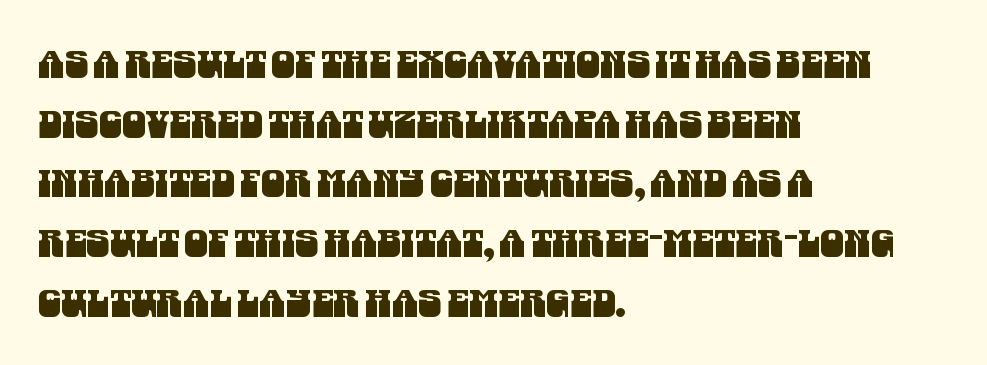
The image shows 38 px condensed sans-serif type; set left-aligned, normal line spacing (1.57x), normal letter spacing, not underlined; medium stroke contrast and a large x-height.
